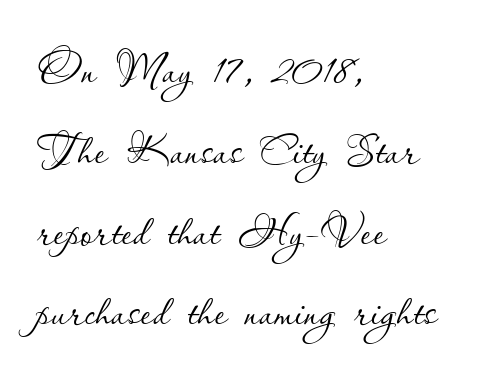
Q: Is the text bold? A: No.
Q: Is the text italic (slanted)? A: Yes.
Q: Is the text underlined? A: No.
Q: How is the paragraph aligned? A: Left-aligned.
Q: Is the spacing between letters normal or unusually wide? A: Normal.
Q: Is the spacing between lines tight, normal or loose? A: Normal.
Q: Width (condensed, normal, or wide)? A: Normal.
Q: Stroke contrast? A: Low.
Q: x-height? A: Small.
Q: Monospaced? A: No.
